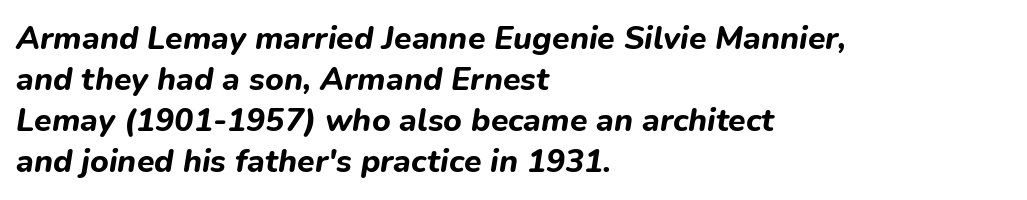
Here the designer chose a conventional face with non-uniform glyph widths. The words here are not underlined. Line spacing here is normal. The letters sit at their default tracking, neither squeezed nor spread. If you drew a ruler down the left edge, every line would touch it.
